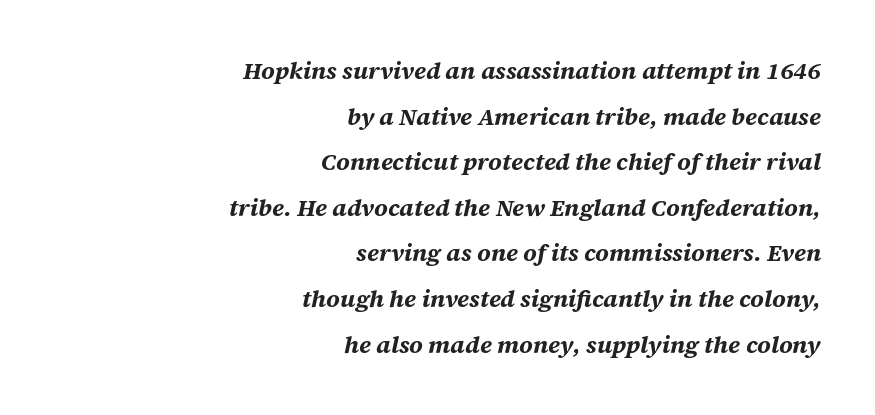
{"italic": "yes", "lean": "right", "slant_degrees": 12, "bold": "yes", "underline": "no", "align": "right", "line_spacing": "loose", "line_spacing_ratio": 1.9, "letter_spacing": "normal", "letter_spacing_em": 0.0, "glyph_px": 24}
